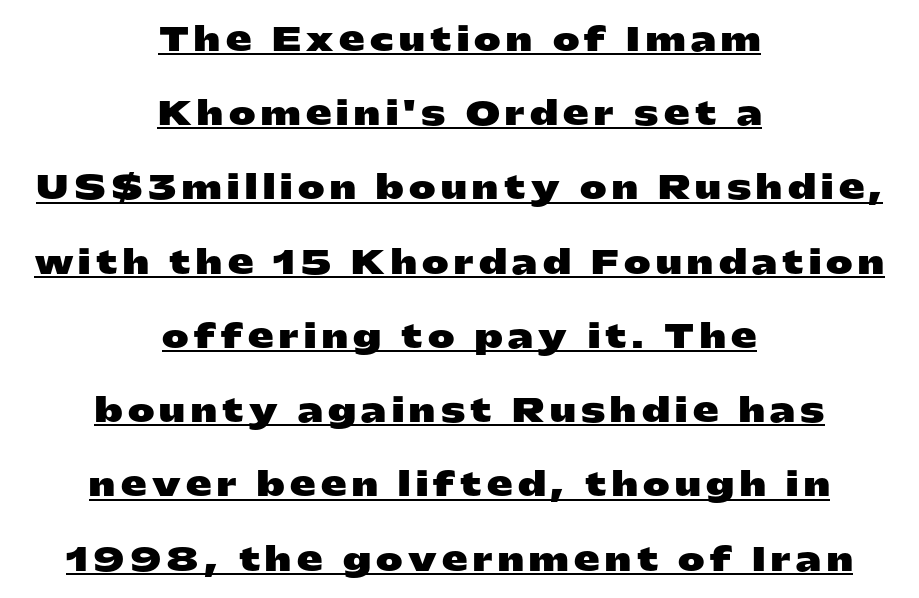
Q: Is the text bold? A: Yes.
Q: Is the text italic (slanted)? A: No, it is upright.
Q: Is the typeface a serif or a sans-serif typeface? A: Sans-serif.
Q: Is the text underlined? A: Yes.
Q: How is the paragraph aligned? A: Centered.
Q: Is the spacing between lines tight, normal or loose? A: Loose.
Q: Width (condensed, normal, or wide)? A: Wide.
Q: Stroke contrast? A: Low.
Q: x-height? A: Medium.
Q: Monospaced? A: No.
